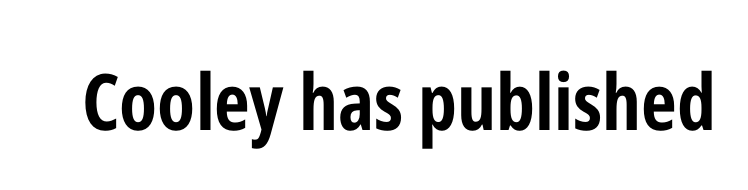
{"serif": "no", "italic": "no", "bold": "yes", "weight": "bold", "width": "condensed", "stroke_contrast": "low", "x_height": "medium", "monospaced": "no", "underline": "no", "letter_spacing": "normal", "letter_spacing_em": 0.0, "glyph_px": 78}
